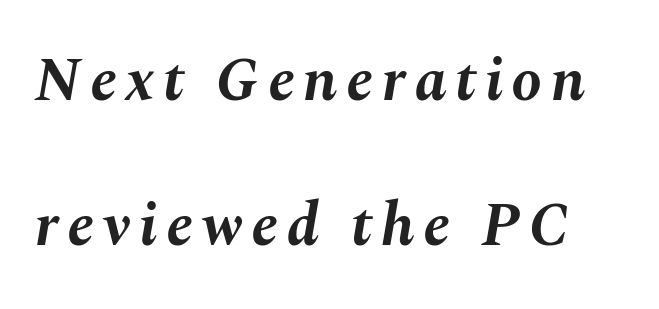
The image shows 61 px bold type, italic (leaning right); set loose line spacing (2.37x), not underlined; medium stroke contrast and a medium x-height.
